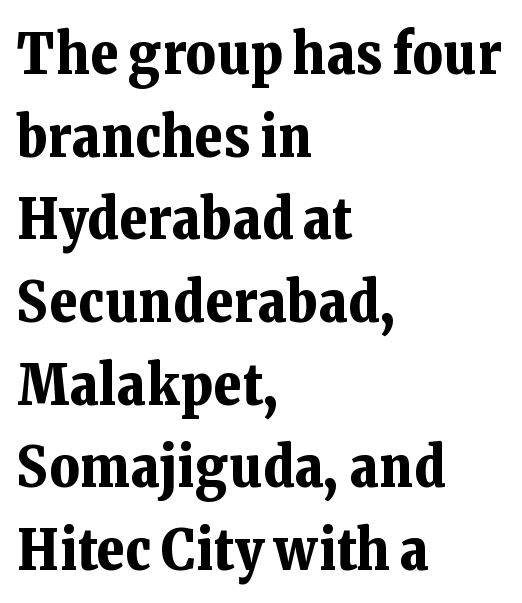
Evenly set lines give the paragraph a standard silhouette. You'd pick this weight for a headline — it's a proper bold. The letters stand upright; this is a roman face. These lines keep a tight, regular rhythm from letter to letter.
